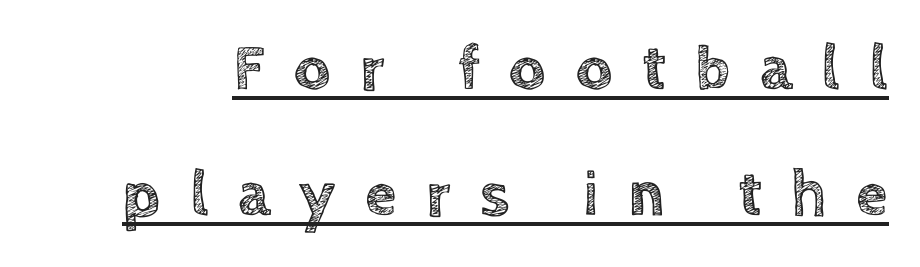
{"italic": "no", "width": "normal", "x_height": "large", "monospaced": "no", "underline": "yes", "line_spacing": "loose", "line_spacing_ratio": 1.97, "letter_spacing": "wide", "letter_spacing_em": 0.46, "glyph_px": 64}
